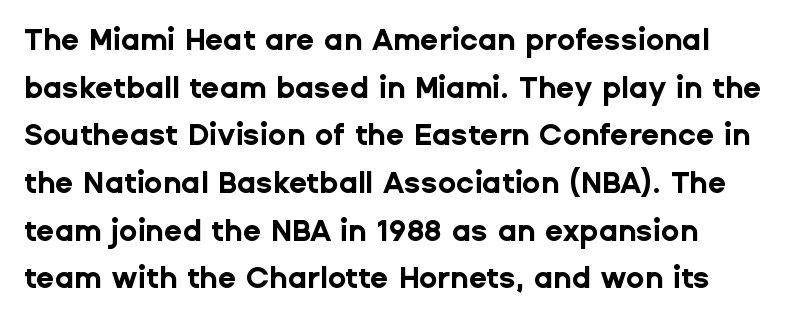
{"serif": "no", "italic": "no", "bold": "yes", "weight": "bold", "width": "normal", "stroke_contrast": "low", "x_height": "medium", "monospaced": "no", "underline": "no", "line_spacing": "normal", "line_spacing_ratio": 1.59, "letter_spacing": "normal", "letter_spacing_em": 0.0, "glyph_px": 30}
